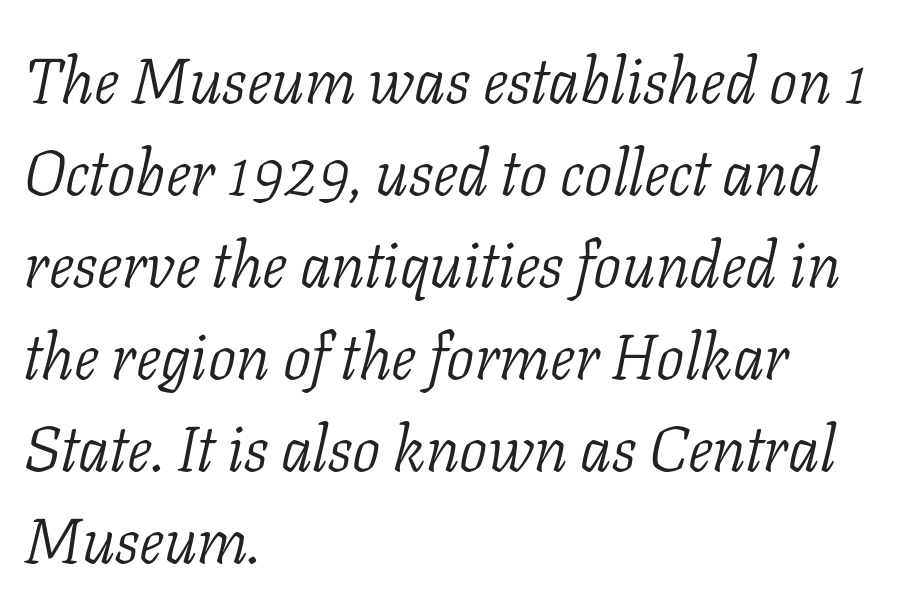
The image shows 63 px light serif type, italic (leaning right); set left-aligned, normal line spacing (1.46x), normal letter spacing, not underlined; low stroke contrast and a medium x-height.
